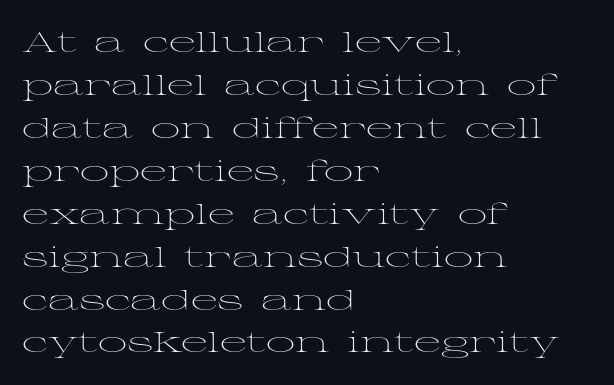
The image shows 29 px light, wide serif type, upright; set left-aligned, normal line spacing (1.48x), normal letter spacing, not underlined; medium stroke contrast and a medium x-height.
